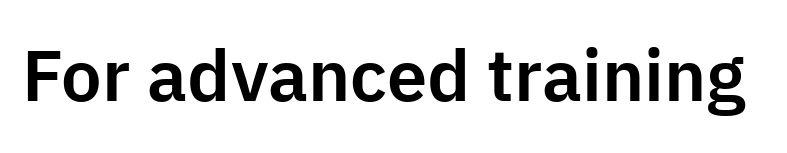
The text was rendered using a sans face with plain stroke endings. Between one letter and the next there's only the usual sliver of space. Looks like regular typesetting: each glyph gets only the width it needs. Words float on clear page, feet unadorned. The font's upright variant was chosen for this text.
